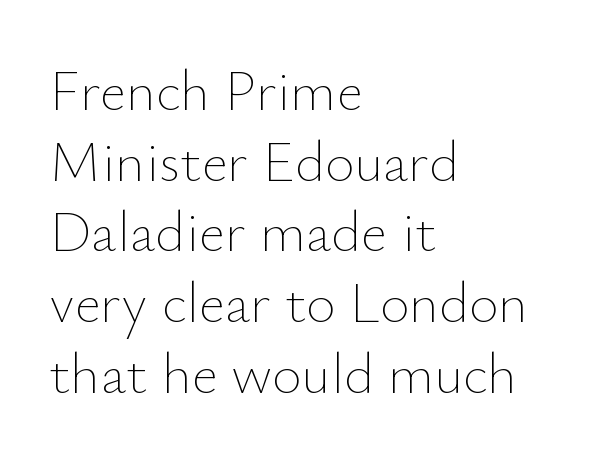
This is roman type, the default non-slanted kind. The lines are quadded left. Each word holds together tightly as a unit, with standard inter-letter gaps. A bare baseline throughout the passage.
